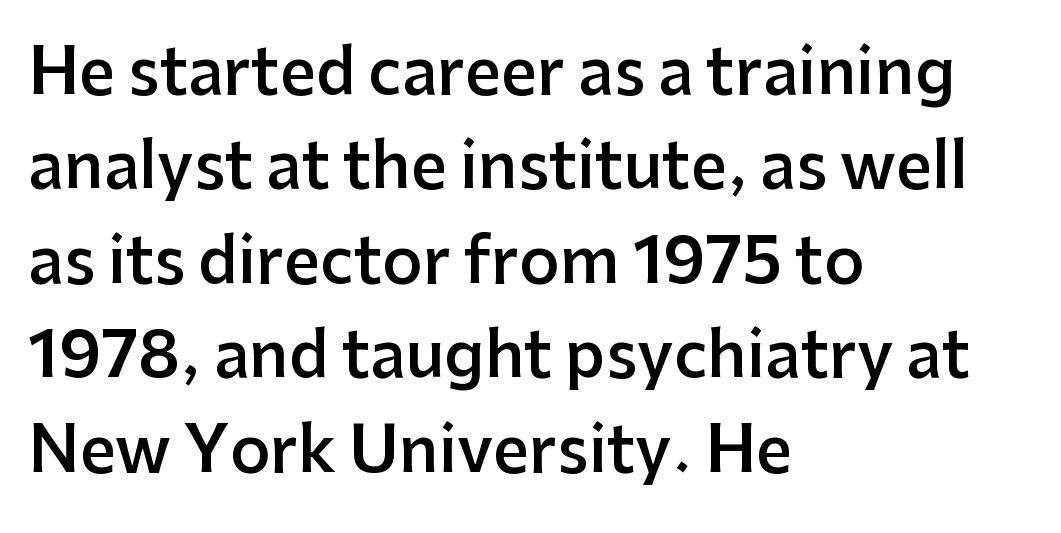
The image shows 63 px semibold sans-serif type, upright; set left-aligned, normal line spacing (1.5x), normal letter spacing, not underlined; low stroke contrast and a medium x-height.
